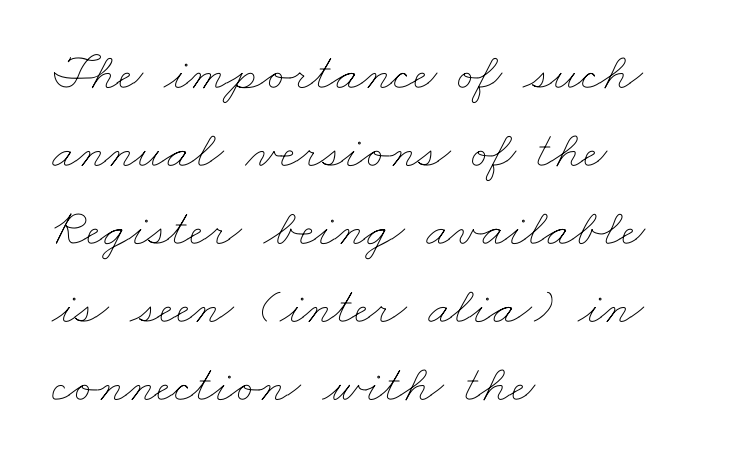
The image shows 53 px thin, wide type; set left-aligned, normal line spacing (1.47x), normal letter spacing, not underlined; low stroke contrast and a small x-height.
